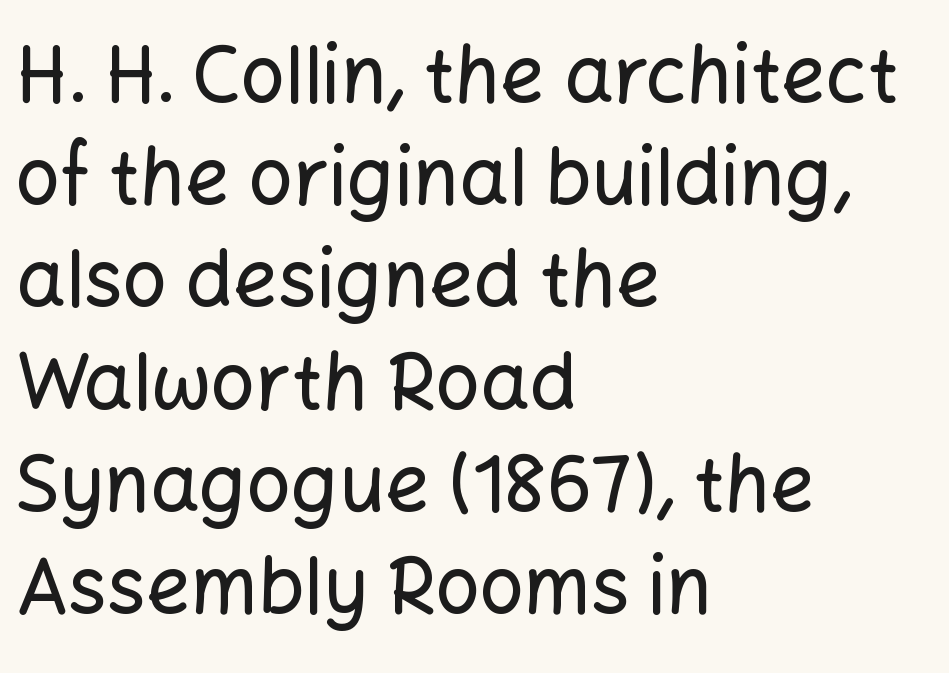
{"serif": "no", "italic": "no", "width": "normal", "stroke_contrast": "low", "x_height": "medium", "monospaced": "no", "underline": "no", "align": "left", "line_spacing": "normal", "line_spacing_ratio": 1.31, "letter_spacing": "normal", "letter_spacing_em": 0.0, "glyph_px": 78}
